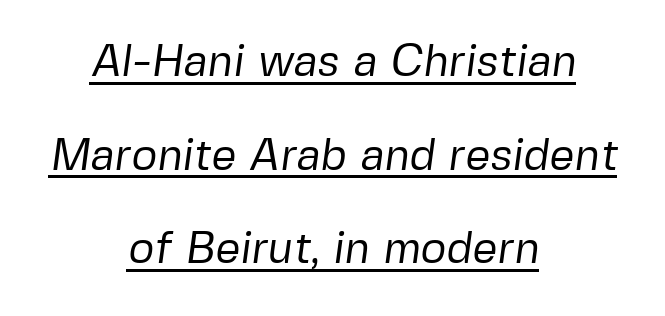
The image shows 44 px regular-weight sans-serif type; set centered, loose line spacing (2.13x), normal letter spacing, underlined; low stroke contrast and a medium x-height.
